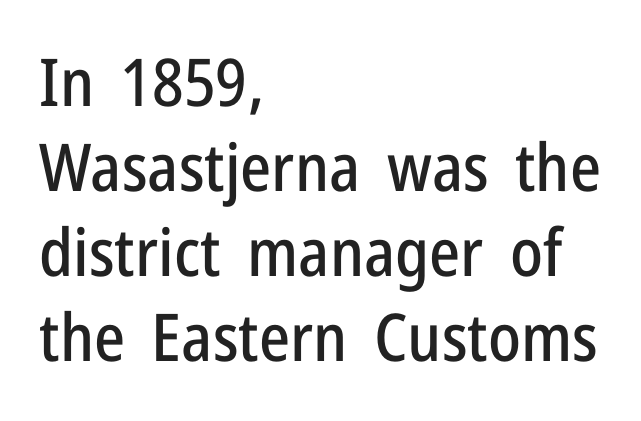
The image shows 66 px condensed sans-serif type, upright; set left-aligned, normal line spacing (1.29x), normal letter spacing, not underlined; low stroke contrast and a medium x-height.
